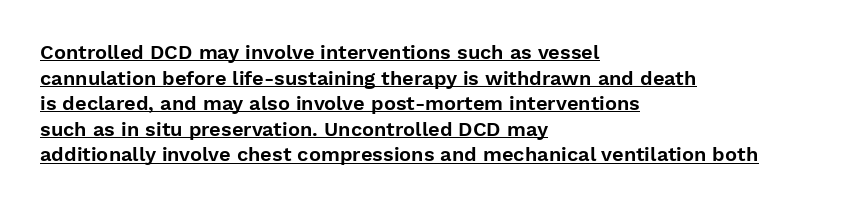
{"italic": "no", "underline": "yes", "align": "left", "line_spacing": "normal", "line_spacing_ratio": 1.28, "letter_spacing": "normal", "letter_spacing_em": 0.0, "glyph_px": 20}
